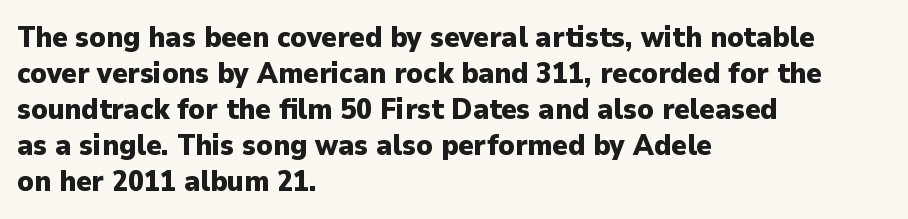
Q: Is the text bold? A: Yes.
Q: Is the text italic (slanted)? A: No, it is upright.
Q: Is the typeface a serif or a sans-serif typeface? A: Sans-serif.
Q: Is the text underlined? A: No.
Q: How is the paragraph aligned? A: Left-aligned.
Q: Is the spacing between letters normal or unusually wide? A: Normal.
Q: Width (condensed, normal, or wide)? A: Normal.
Q: Stroke contrast? A: Low.
Q: x-height? A: Medium.
Q: Monospaced? A: No.
